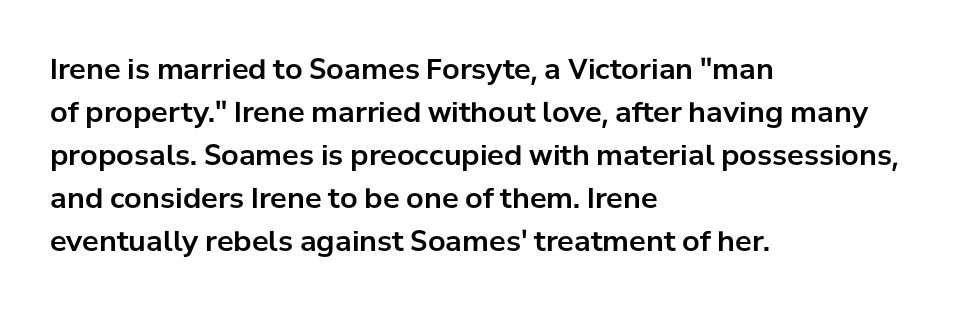
Vertically, the passage feels balanced, rows spaced as you'd expect. What kind of face is this? One without serifs — a sans. Here the designer chose a conventional face with non-uniform glyph widths. Look at the tracking — it's just the regular setting, nothing added. Designer's note — italics off, roman on.
